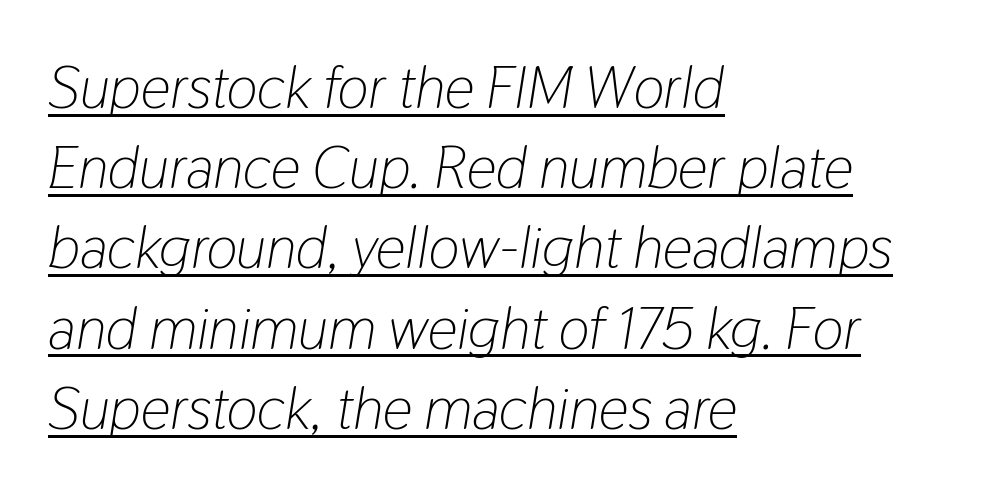
The image shows 59 px light, condensed type, italic (leaning right); set left-aligned, normal line spacing (1.36x), normal letter spacing, underlined; low stroke contrast and a medium x-height.
